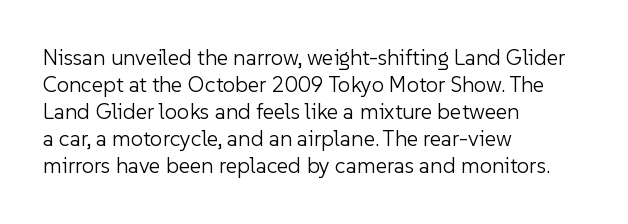
The image shows 22 px text type, upright; set left-aligned, line spacing 1.23x, normal letter spacing, not underlined.
